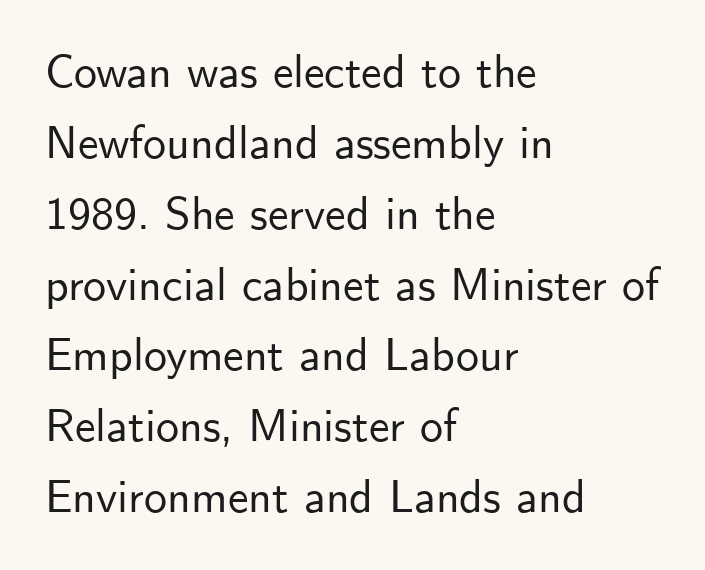
The image shows 46 px sans-serif type, upright; set left-aligned, normal line spacing (1.54x), normal letter spacing, not underlined; low stroke contrast and a small x-height.
